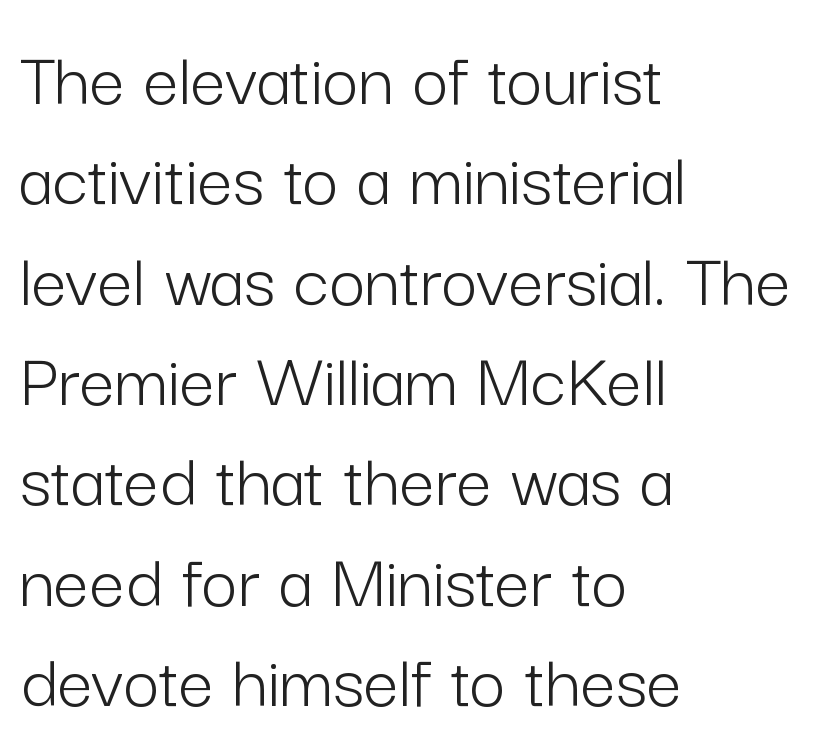
Q: Is the text bold? A: No.
Q: Is the text italic (slanted)? A: No, it is upright.
Q: Is the typeface a serif or a sans-serif typeface? A: Sans-serif.
Q: Is the text underlined? A: No.
Q: How is the paragraph aligned? A: Left-aligned.
Q: Is the spacing between letters normal or unusually wide? A: Normal.
Q: Is the spacing between lines tight, normal or loose? A: Normal.
Q: Width (condensed, normal, or wide)? A: Normal.
Q: Stroke contrast? A: Low.
Q: x-height? A: Medium.
Q: Monospaced? A: No.
